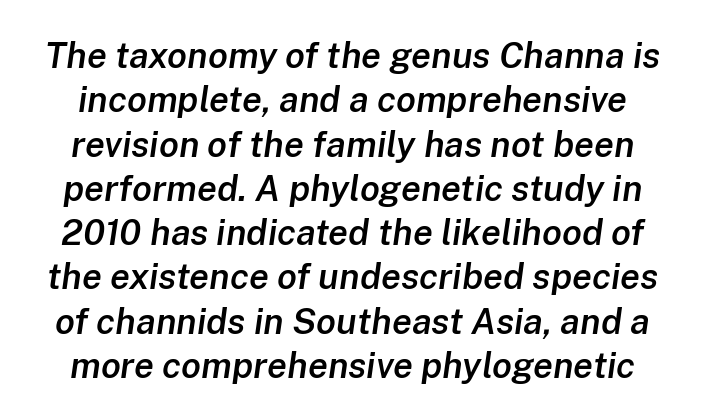
Stroke thickness is moderately raised; the sample reads as semibold. The letters are slanted; this is an italic face. The baseline area is clear. Letter spacing: default.
